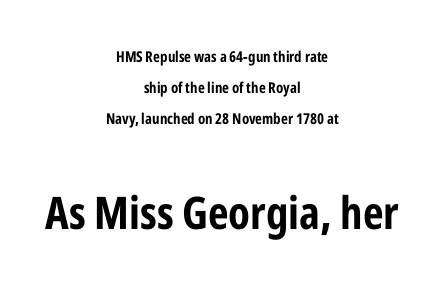
The image shows 45 px bold, condensed sans-serif type, upright; set centered, loose line spacing (2.07x), normal letter spacing, not underlined; the second (bottom) block is 3.0x larger; low stroke contrast and a medium x-height.
